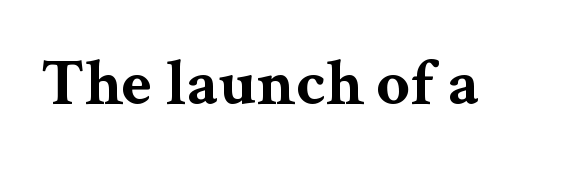
Q: Is the text bold? A: Yes.
Q: Is the text italic (slanted)? A: No, it is upright.
Q: Is the typeface a serif or a sans-serif typeface? A: Serif.
Q: Is the text underlined? A: No.
Q: Is the spacing between letters normal or unusually wide? A: Normal.
Q: Width (condensed, normal, or wide)? A: Wide.
Q: Stroke contrast? A: Medium.
Q: x-height? A: Medium.
Q: Monospaced? A: No.
